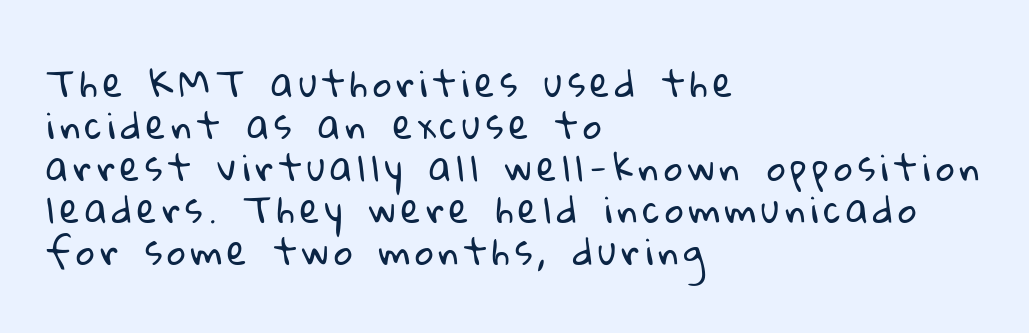
The image shows 36 px regular-weight sans-serif type; set left-aligned, line spacing 1.17x, not underlined; low stroke contrast and a medium x-height.
